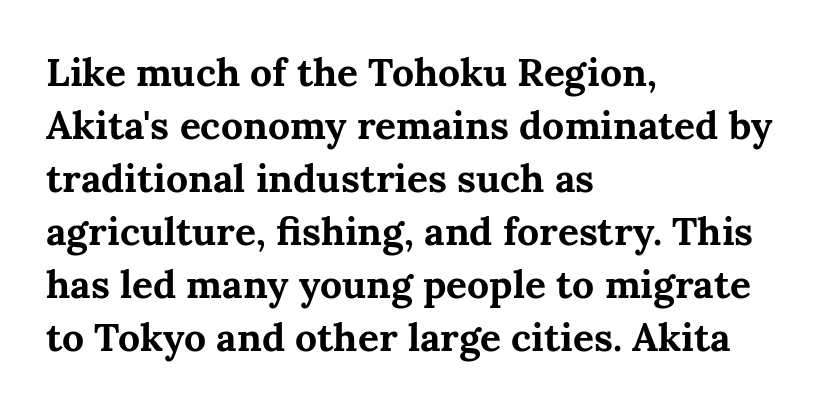
{"serif": "yes", "italic": "no", "bold": "yes", "weight": "bold", "width": "normal", "stroke_contrast": "medium", "x_height": "medium", "monospaced": "no", "underline": "no", "align": "left", "line_spacing": "normal", "line_spacing_ratio": 1.36, "letter_spacing": "normal", "letter_spacing_em": 0.0, "glyph_px": 39}
